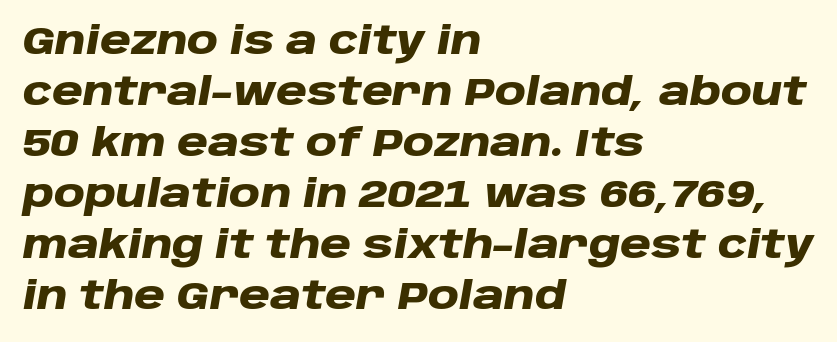
{"italic": "yes", "lean": "right", "slant_degrees": 10, "bold": "yes", "weight": "heavy", "width": "wide", "stroke_contrast": "low", "x_height": "large", "monospaced": "no", "underline": "no", "align": "left", "line_spacing": "normal", "line_spacing_ratio": 1.34, "letter_spacing": "normal", "letter_spacing_em": 0.0, "glyph_px": 38}
